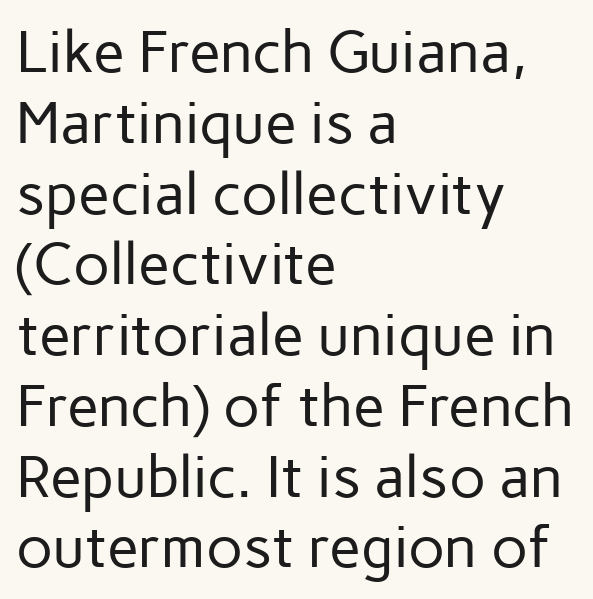
Q: Is the text bold? A: No.
Q: Is the text italic (slanted)? A: No, it is upright.
Q: Is the typeface a serif or a sans-serif typeface? A: Sans-serif.
Q: Is the text underlined? A: No.
Q: How is the paragraph aligned? A: Left-aligned.
Q: Is the spacing between letters normal or unusually wide? A: Normal.
Q: Width (condensed, normal, or wide)? A: Normal.
Q: Stroke contrast? A: Low.
Q: x-height? A: Medium.
Q: Monospaced? A: No.
